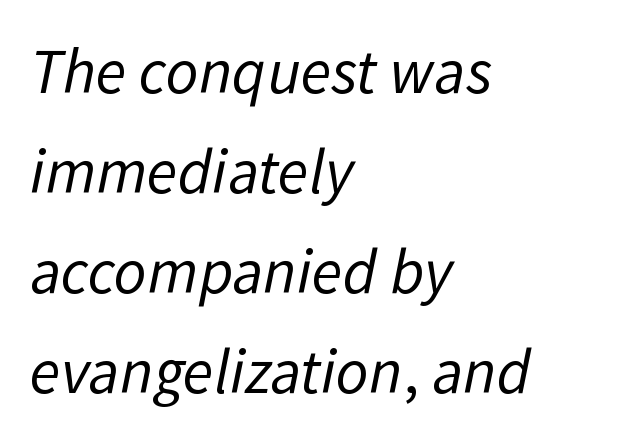
{"serif": "no", "bold": "no", "weight": "regular", "width": "normal", "stroke_contrast": "low", "x_height": "medium", "monospaced": "no", "underline": "no", "align": "left", "line_spacing": "normal", "line_spacing_ratio": 1.56, "letter_spacing": "normal", "letter_spacing_em": 0.0, "glyph_px": 64}
